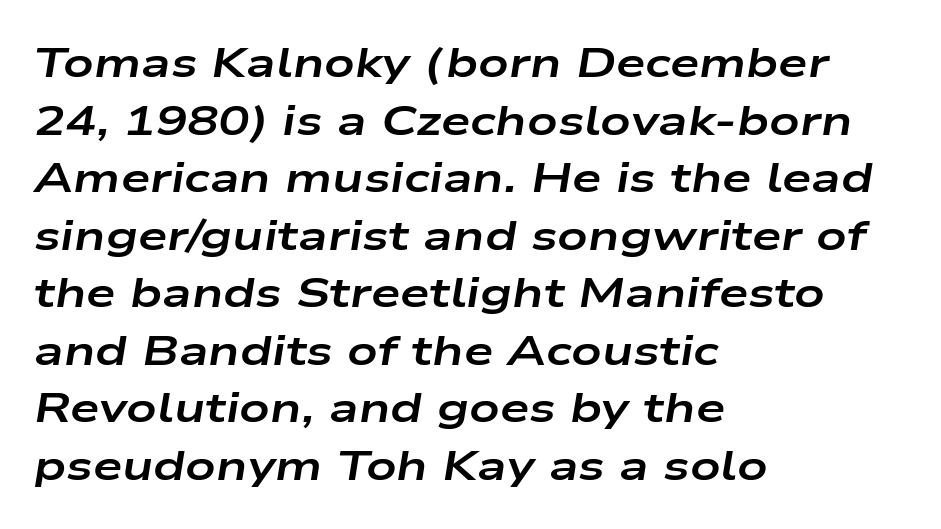
The type is set solid horizontally, with unmodified tracking. This rendering uses left alignment, leaving the right contour irregular. A bare baseline throughout the passage. Note the varied advance widths — an 'i' is clearly narrower than an 'm'.
